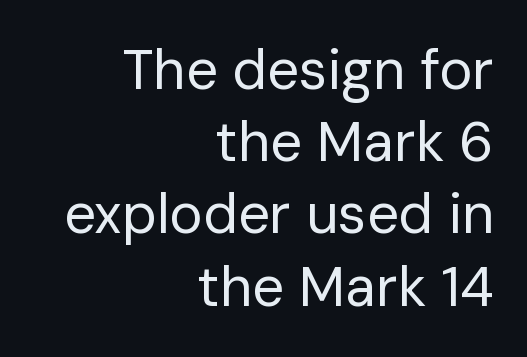
{"serif": "no", "italic": "no", "bold": "no", "weight": "regular", "width": "normal", "stroke_contrast": "low", "x_height": "medium", "monospaced": "no", "underline": "no", "align": "right", "line_spacing": "normal", "line_spacing_ratio": 1.29, "letter_spacing": "normal", "letter_spacing_em": 0.0, "glyph_px": 56}
